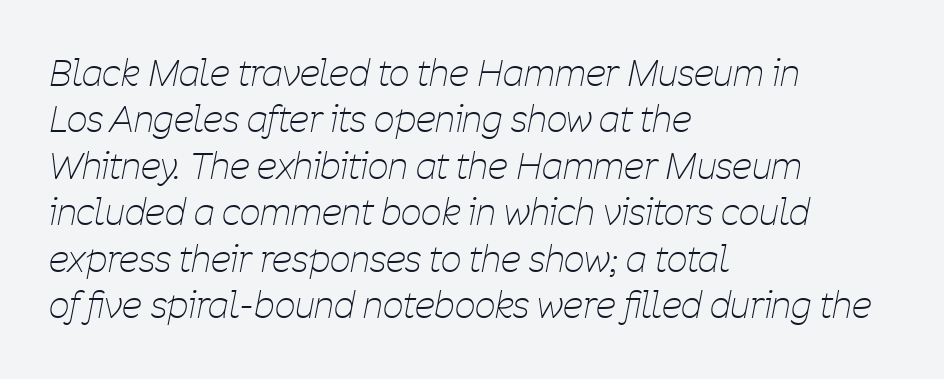
{"italic": "yes", "lean": "right", "slant_degrees": 11, "bold": "no", "weight": "thin", "width": "condensed", "stroke_contrast": "low", "x_height": "medium", "monospaced": "no", "underline": "no", "align": "left", "line_spacing": "normal", "line_spacing_ratio": 1.29, "letter_spacing": "normal", "letter_spacing_em": 0.0, "glyph_px": 36}
